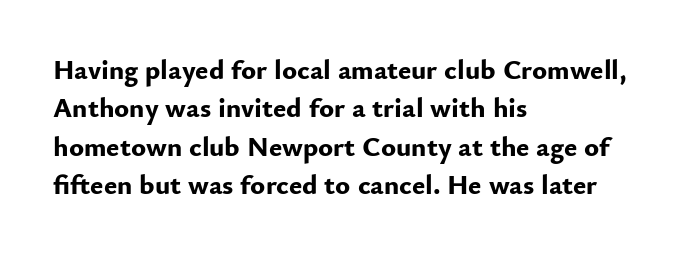
{"serif": "no", "italic": "no", "bold": "yes", "weight": "bold", "width": "normal", "stroke_contrast": "low", "x_height": "small", "monospaced": "no", "underline": "no", "align": "left", "line_spacing": "normal", "line_spacing_ratio": 1.37, "letter_spacing": "normal", "letter_spacing_em": 0.0, "glyph_px": 28}
